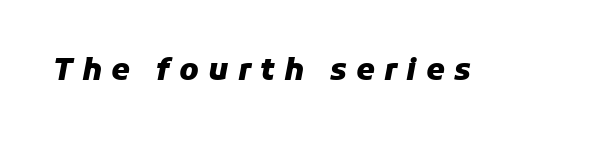
Q: Is the text bold? A: Yes.
Q: Is the text italic (slanted)? A: Yes, it leans right by about 11 degrees.
Q: Is the text underlined? A: No.
Q: Is the spacing between letters normal or unusually wide? A: Unusually wide.
Q: Width (condensed, normal, or wide)? A: Normal.
Q: Stroke contrast? A: Low.
Q: x-height? A: Medium.
Q: Monospaced? A: No.
